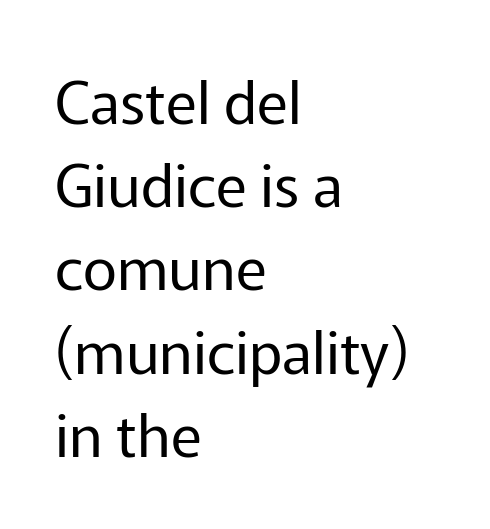
Q: Is the text bold? A: No.
Q: Is the text italic (slanted)? A: No, it is upright.
Q: Is the typeface a serif or a sans-serif typeface? A: Sans-serif.
Q: Is the text underlined? A: No.
Q: How is the paragraph aligned? A: Left-aligned.
Q: Is the spacing between letters normal or unusually wide? A: Normal.
Q: Is the spacing between lines tight, normal or loose? A: Normal.
Q: Width (condensed, normal, or wide)? A: Normal.
Q: Stroke contrast? A: Low.
Q: x-height? A: Medium.
Q: Monospaced? A: No.
